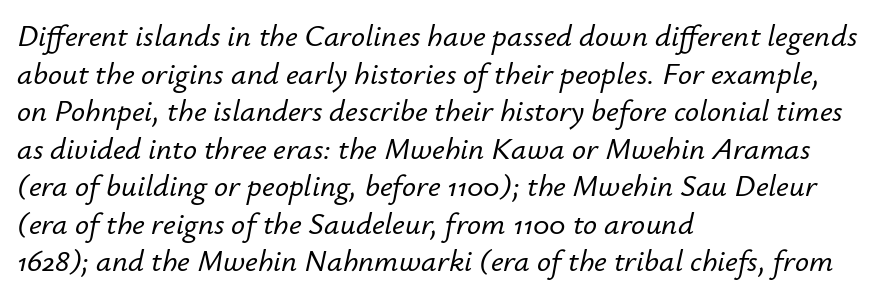
{"italic": "yes", "lean": "right", "slant_degrees": 12, "width": "normal", "stroke_contrast": "low", "x_height": "small", "monospaced": "no", "underline": "no", "align": "left", "line_spacing_ratio": 1.21, "letter_spacing": "normal", "letter_spacing_em": 0.0, "glyph_px": 31}
